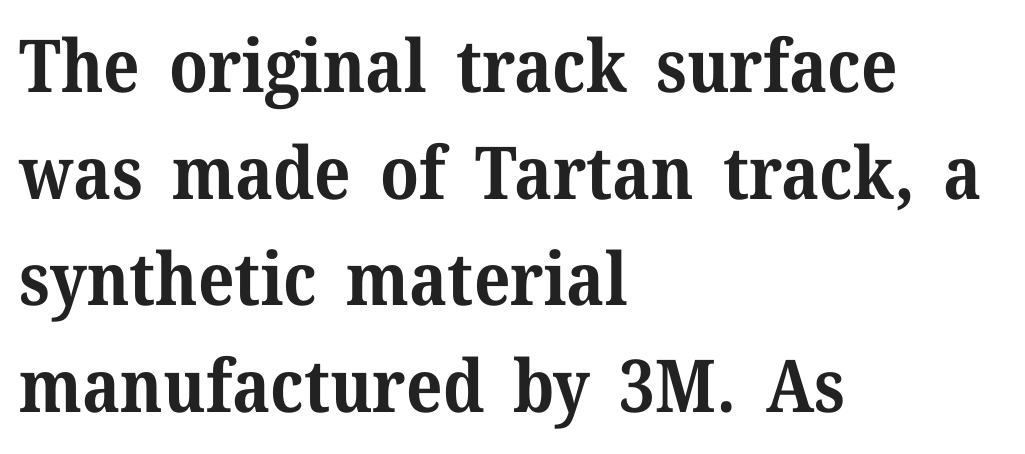
The image shows 73 px bold serif type, upright; set left-aligned, normal line spacing (1.46x), normal letter spacing, not underlined; medium stroke contrast and a medium x-height.
